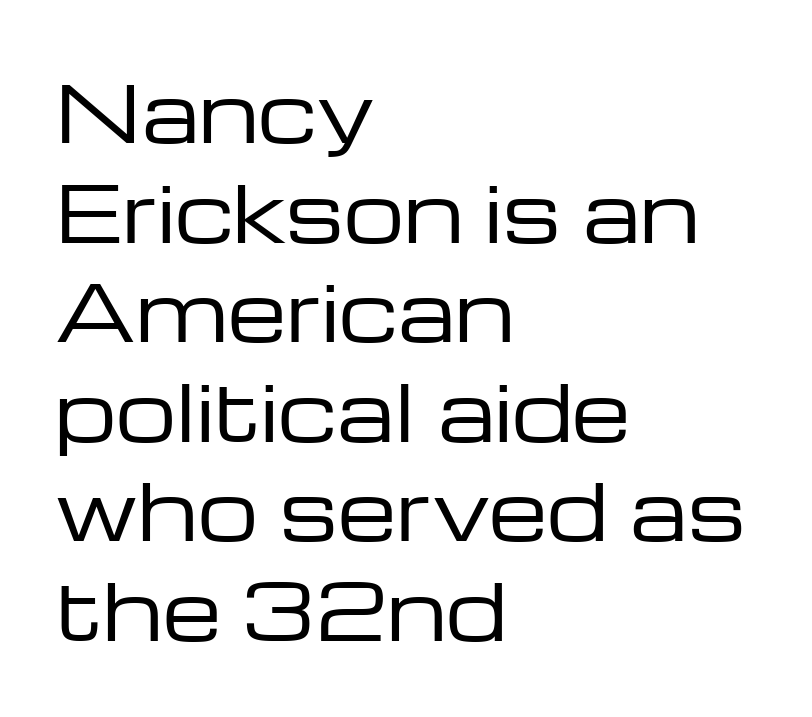
This rendering leaves character spacing at its baseline value. This is sans-serif lettering, the kind often seen on screens and signage. The passage shown is not bold in any degree. Whoever set this chose a conventional vertical rhythm. This is roman type, the default non-slanted kind.
